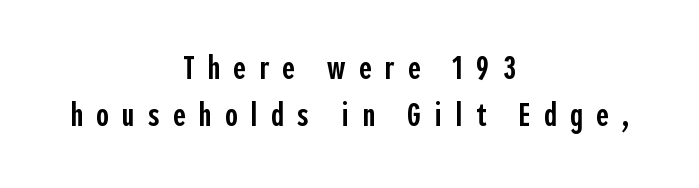
{"serif": "no", "italic": "no", "bold": "semi", "weight": "semibold", "width": "condensed", "x_height": "medium", "monospaced": "no", "underline": "no", "align": "center", "line_spacing": "normal", "line_spacing_ratio": 1.37, "letter_spacing": "wide", "letter_spacing_em": 0.39, "glyph_px": 34}
